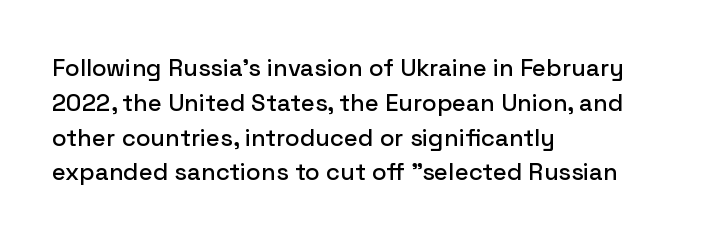
This sample keeps an unexceptional amount of space between lines. These lines keep a tight, regular rhythm from letter to letter. Every stem runs plumb, perpendicular to the baseline. Reading down the block, your eye returns to a fixed left position each line. The string is rendered with underlining switched off.
